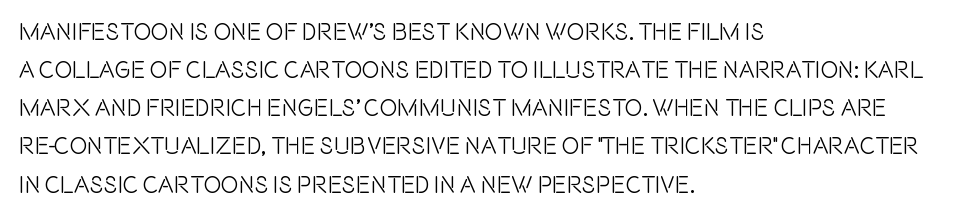
{"italic": "no", "underline": "no", "align": "left", "line_spacing": "normal", "line_spacing_ratio": 1.59, "letter_spacing": "normal", "letter_spacing_em": 0.0, "glyph_px": 24}
